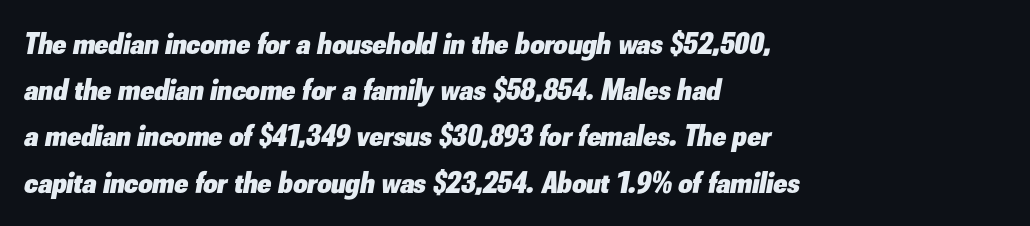
The image shows 31 px heavy type, italic (leaning right); set left-aligned, normal line spacing (1.49x), normal letter spacing, not underlined; low stroke contrast and a small x-height.
